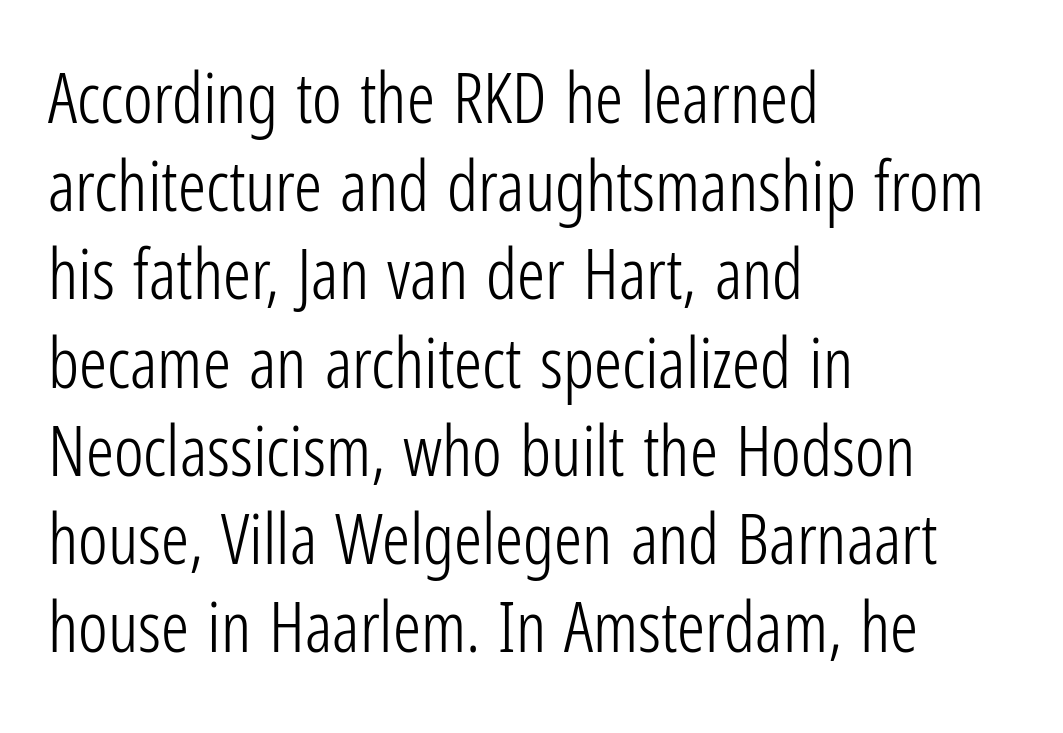
{"serif": "no", "italic": "no", "bold": "no", "weight": "light", "width": "condensed", "stroke_contrast": "low", "x_height": "medium", "monospaced": "no", "underline": "no", "align": "left", "line_spacing": "normal", "line_spacing_ratio": 1.26, "letter_spacing": "normal", "letter_spacing_em": 0.0, "glyph_px": 70}
